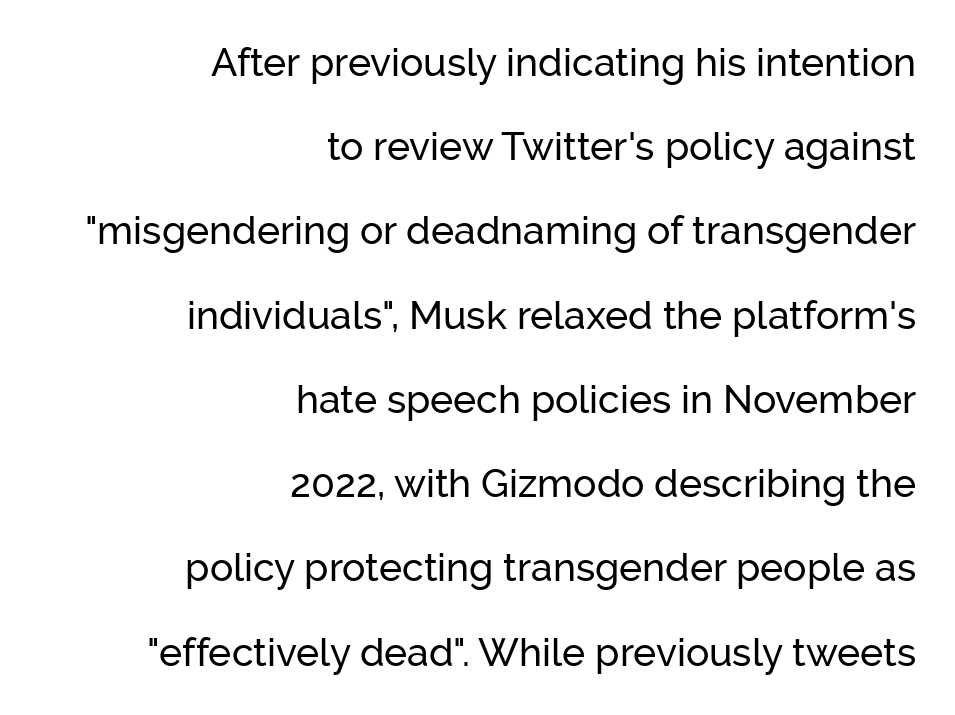
The image shows 39 px sans-serif type, upright; set right-aligned, loose line spacing (2.16x), normal letter spacing, not underlined; low stroke contrast and a medium x-height.
